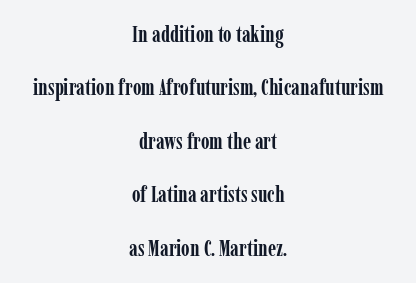
Q: Is the text bold? A: Yes.
Q: Is the text italic (slanted)? A: No, it is upright.
Q: Is the text underlined? A: No.
Q: How is the paragraph aligned? A: Centered.
Q: Is the spacing between letters normal or unusually wide? A: Normal.
Q: Is the spacing between lines tight, normal or loose? A: Loose.
